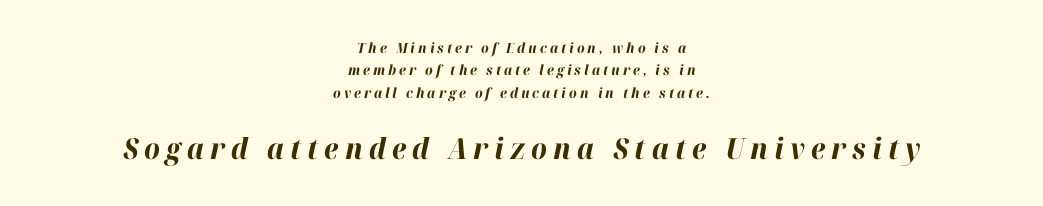
Q: Is the text bold? A: Yes.
Q: Is the text italic (slanted)? A: Yes, it leans right by about 12 degrees.
Q: Is the text underlined? A: No.
Q: How is the paragraph aligned? A: Centered.
Q: Is the spacing between letters normal or unusually wide? A: Unusually wide.
Q: Is the spacing between lines tight, normal or loose? A: Normal.
Q: Which block of text is set in a larger size, the first (top) or the second (bottom)? A: The second (bottom) one.
Q: Width (condensed, normal, or wide)? A: Normal.
Q: Stroke contrast? A: High.
Q: x-height? A: Medium.
Q: Monospaced? A: No.
